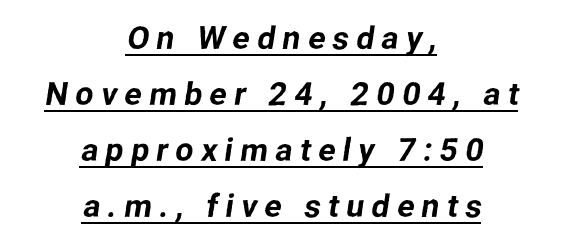
The image shows 32 px sans-serif type; set centered, line spacing 1.75x, unusually wide letter spacing (+0.23 em), underlined; low stroke contrast and a medium x-height.
